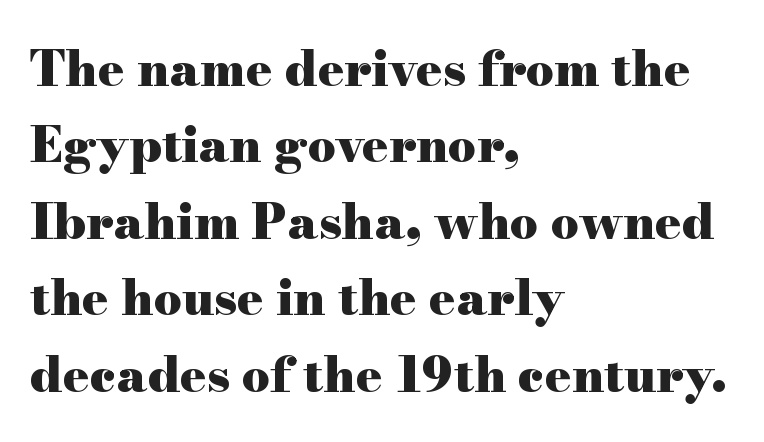
Q: Is the text bold? A: Yes.
Q: Is the text italic (slanted)? A: No, it is upright.
Q: Is the typeface a serif or a sans-serif typeface? A: Serif.
Q: Is the text underlined? A: No.
Q: How is the paragraph aligned? A: Left-aligned.
Q: Is the spacing between letters normal or unusually wide? A: Normal.
Q: Is the spacing between lines tight, normal or loose? A: Normal.
Q: Width (condensed, normal, or wide)? A: Wide.
Q: Stroke contrast? A: High.
Q: x-height? A: Small.
Q: Monospaced? A: No.
